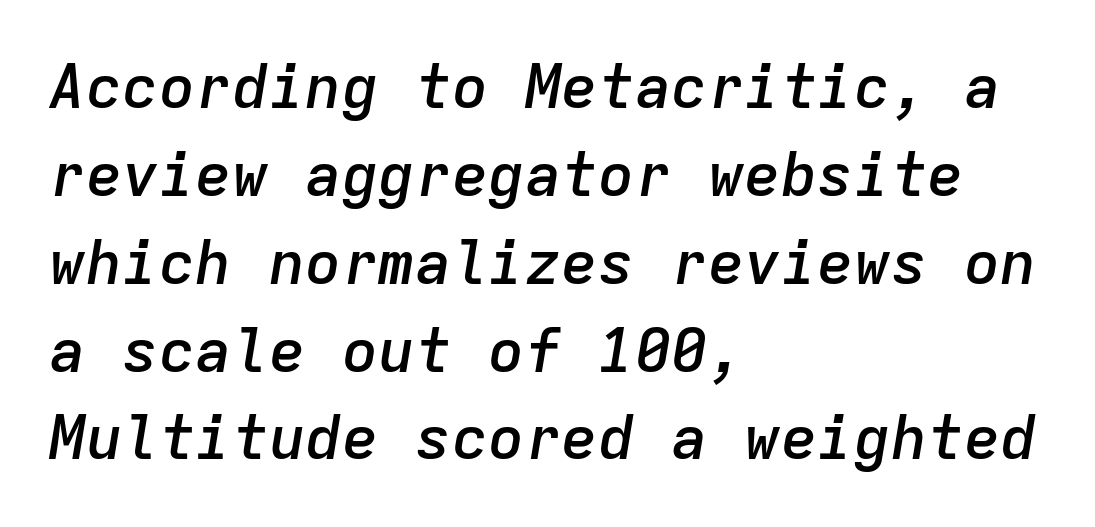
Q: Is the text bold? A: Semi-bold.
Q: Is the text italic (slanted)? A: Yes, it leans right by about 9 degrees.
Q: Is the text underlined? A: No.
Q: How is the paragraph aligned? A: Left-aligned.
Q: Is the spacing between letters normal or unusually wide? A: Normal.
Q: Is the spacing between lines tight, normal or loose? A: Normal.
Q: Width (condensed, normal, or wide)? A: Normal.
Q: Stroke contrast? A: Low.
Q: x-height? A: Medium.
Q: Monospaced? A: Yes.
